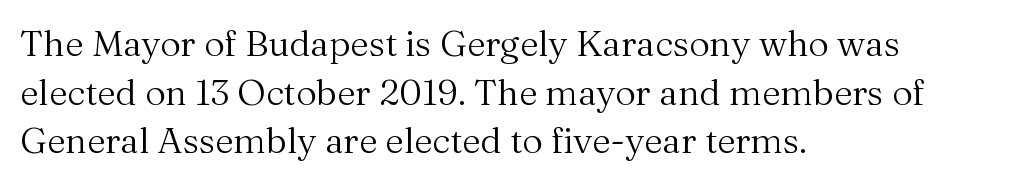
The image shows 36 px regular-weight serif type, upright; set left-aligned, normal line spacing (1.35x), normal letter spacing, not underlined; medium stroke contrast and a medium x-height.
